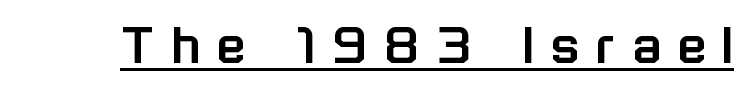
The image shows 59 px sans-serif type, upright; set unusually wide letter spacing (+0.28 em), underlined; low stroke contrast and a medium x-height.
